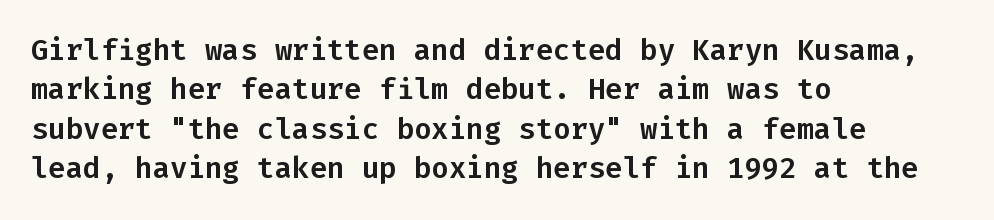
The letters carry no serifs — their stems end cleanly without finishing strokes. A typesetter would call this monospace, since all characters share one set width. Notice how the stems are strictly vertical — no italics here. The letterforms sit shoulder to shoulder at normal distance. A clean baseline with only descenders dipping below it.
